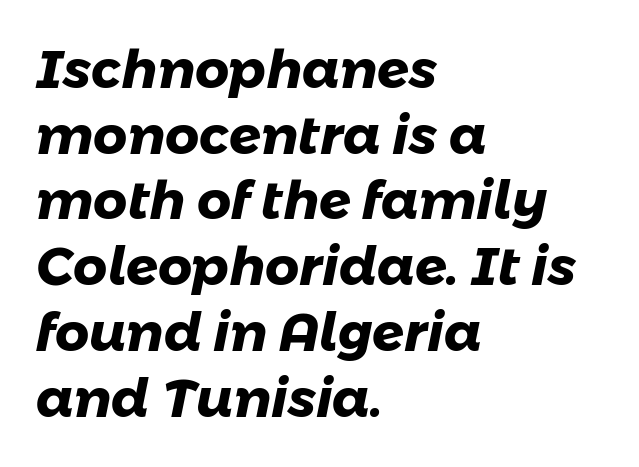
The image shows 53 px heavy sans-serif type; set left-aligned, line spacing 1.24x, normal letter spacing, not underlined; low stroke contrast and a medium x-height.
